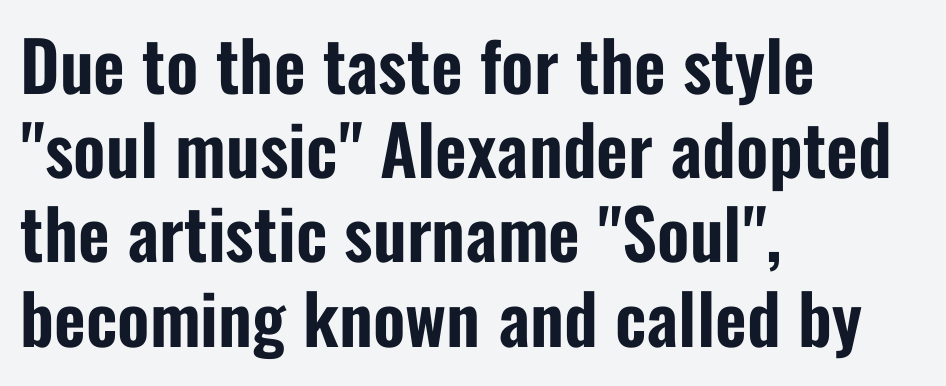
Serifs: no, the terminals of the letterforms are clean. The words here are not underlined. The letterforms sit shoulder to shoulder at normal distance. Italic? Not at all — the glyphs are vertical. Looks like regular typesetting: each glyph gets only the width it needs.
